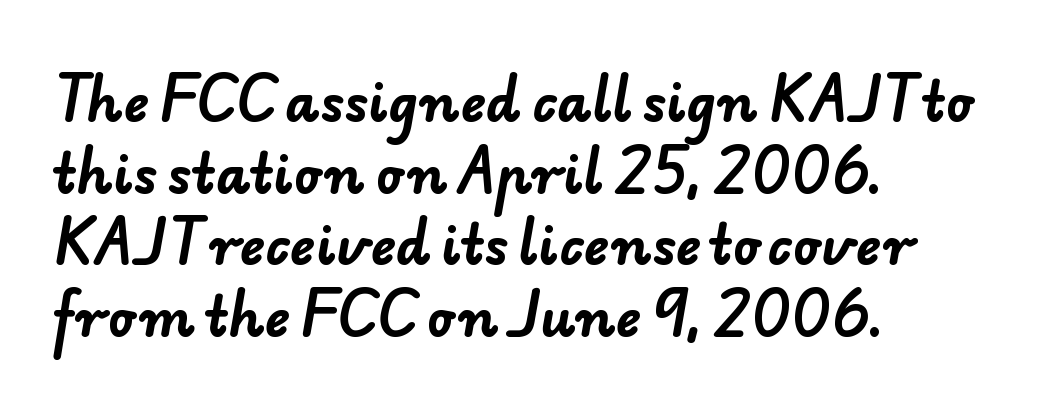
The image shows 53 px bold sans-serif type; set left-aligned, normal line spacing (1.35x), normal letter spacing, not underlined; low stroke contrast and a small x-height.
